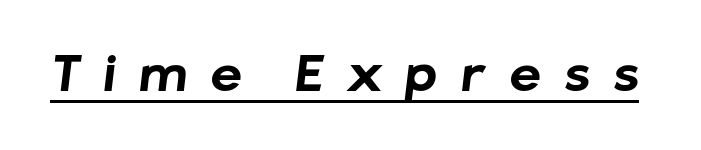
Nothing sits at the stroke ends, so this counts as sans-serif. The horizontal fit of the characters is loose and conspicuously gappy. The words here are underlined. Students, this is bold: see how much ink each stroke carries.
